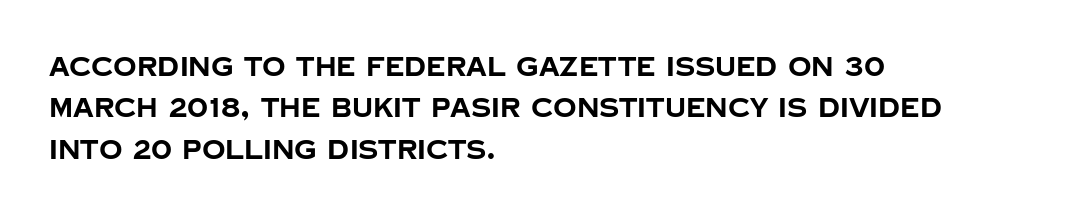
Descenders are the only things crossing below the line. Honestly, the row spacing looks completely unremarkable. The font is running at its bold setting. Inter-character spacing is left at the font's built-in metrics. Vertical strokes here are truly vertical.
